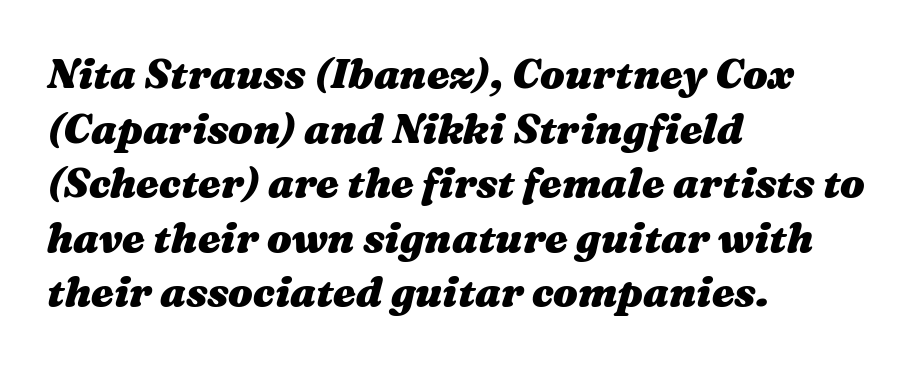
The image shows 41 px heavy, wide type, italic (leaning right); set left-aligned, normal line spacing (1.33x), normal letter spacing, not underlined; medium stroke contrast and a medium x-height.
